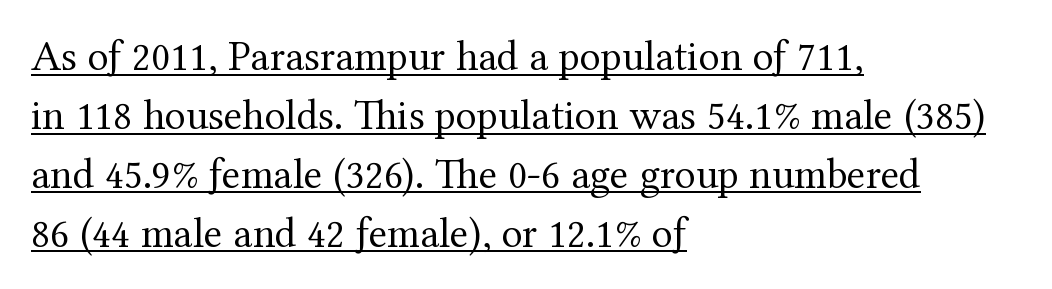
{"serif": "yes", "italic": "no", "bold": "no", "weight": "regular", "width": "normal", "stroke_contrast": "medium", "x_height": "medium", "monospaced": "no", "underline": "yes", "align": "left", "line_spacing": "normal", "line_spacing_ratio": 1.37, "letter_spacing": "normal", "letter_spacing_em": 0.0, "glyph_px": 43}
